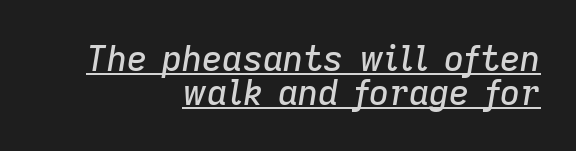
Rows of type sit shoulder to shoulder in the vertical direction. One-word summary of the alignment: right. This sample uses an oblique cut, with every glyph tilted off the vertical. Between one letter and the next there's only the usual sliver of space. You could not count columns in this text — the font is proportionally spaced. The string is rendered with underlining switched on.
